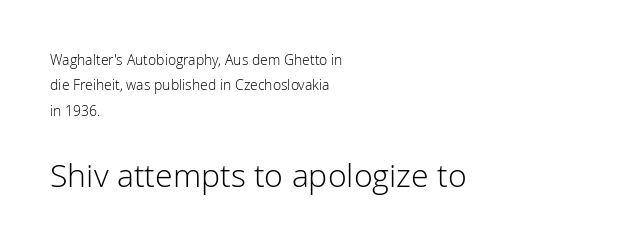
The image shows 32 px light sans-serif type, upright; set left-aligned, line spacing 1.82x, normal letter spacing, not underlined; the second (bottom) block is 2.29x larger; low stroke contrast and a medium x-height.
